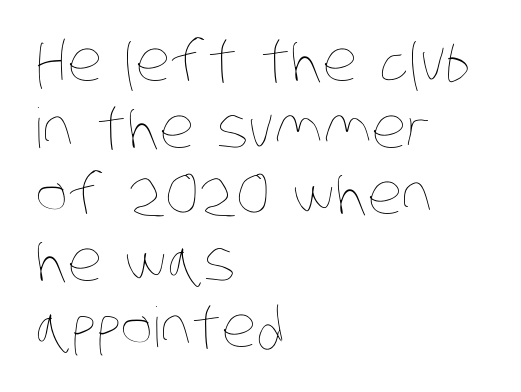
Horizontally, the lines are justified to the leading edge only. Glyph-to-glyph distance matches everyday printed text. Looks like regular typesetting: each glyph gets only the width it needs. Stroke thickness stays within the range of a standard reading face or lighter. Bare-footed words on every line.
